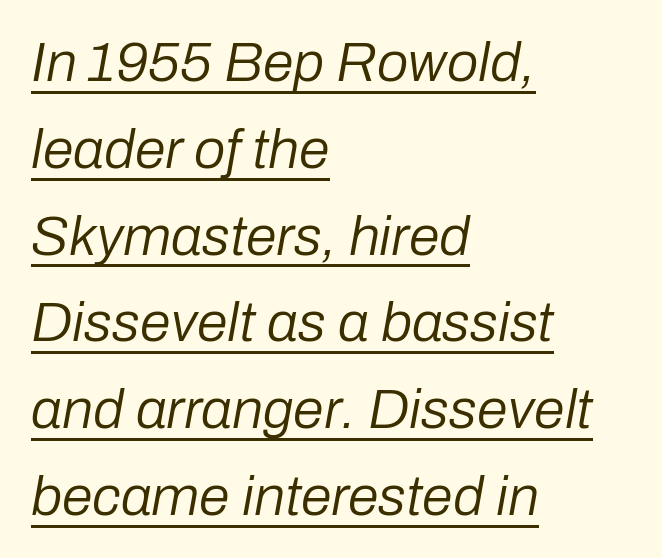
Q: Is the text bold? A: No.
Q: Is the text italic (slanted)? A: Yes, it leans right by about 10 degrees.
Q: Is the text underlined? A: Yes.
Q: How is the paragraph aligned? A: Left-aligned.
Q: Is the spacing between letters normal or unusually wide? A: Normal.
Q: Is the spacing between lines tight, normal or loose? A: Normal.
Q: Width (condensed, normal, or wide)? A: Normal.
Q: Stroke contrast? A: Low.
Q: x-height? A: Medium.
Q: Monospaced? A: No.
